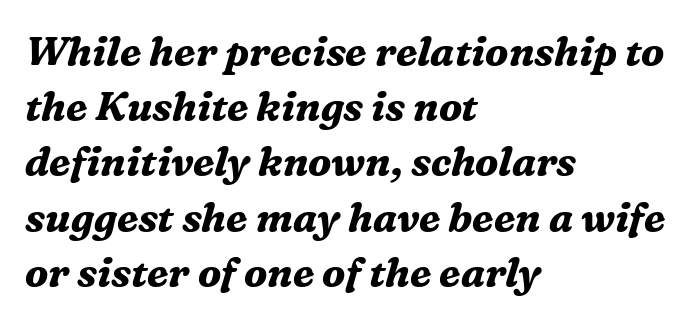
Compared with a centered layout, this one pins lines to the left instead. Nobody drew a line under any word here. The glyphs have the mass of a bold cut. The face used here is rendered with its standard letterfit. Varying glyph widths throughout — classic text-font behaviour. Observe the serifs anchoring each vertical stroke in this sample.
